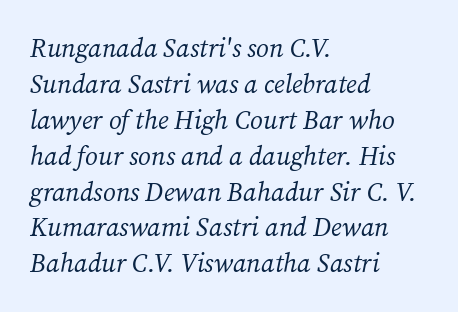
Caption: standard tracking, unaltered. The lettering tilts uniformly, giving the passage an italic look. All the whitespace from short lines collects on the right. Each stroke keeps to a modest, everyday thickness or less.
